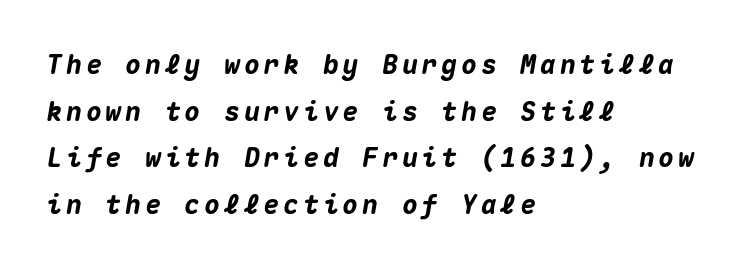
{"italic": "yes", "lean": "right", "slant_degrees": 10, "bold": "yes", "underline": "no", "align": "left", "line_spacing_ratio": 1.79, "glyph_px": 26}
